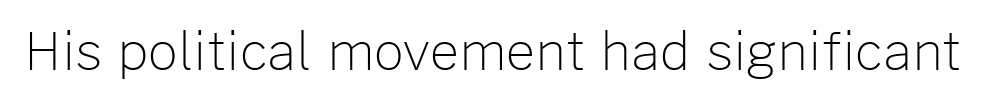
The image shows 52 px light sans-serif type, upright; set normal letter spacing, not underlined; low stroke contrast and a medium x-height.
